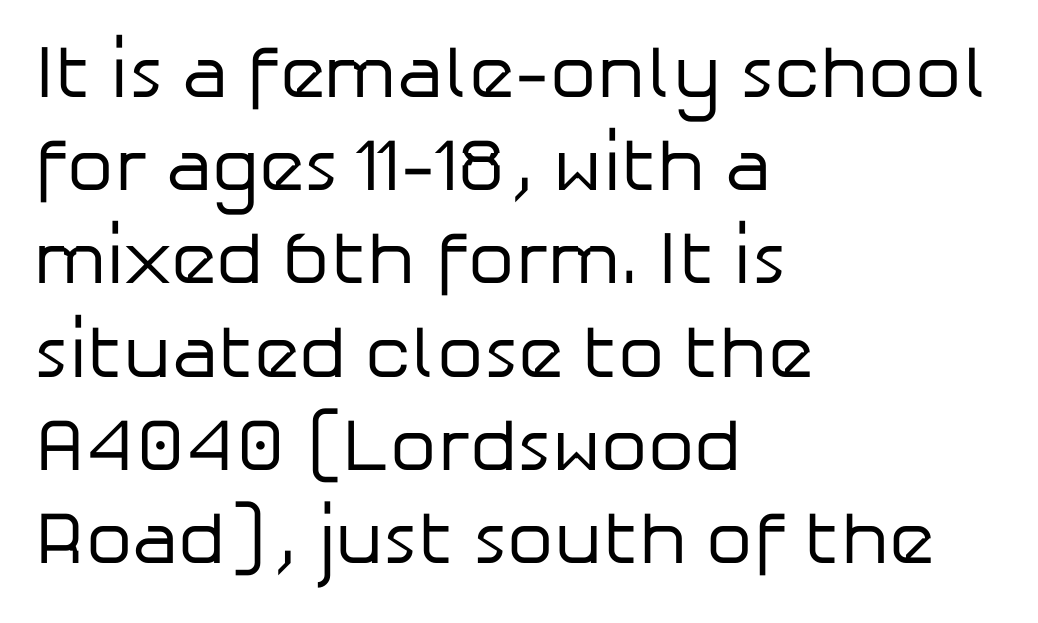
The image shows 74 px regular-weight sans-serif type, upright; set left-aligned, normal line spacing (1.26x), normal letter spacing, not underlined; low stroke contrast and a medium x-height.
